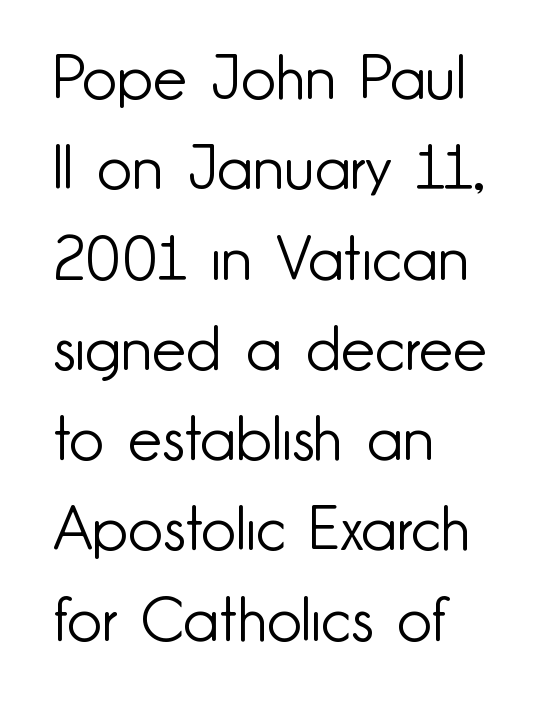
Left-aligned paragraph, ragged on the right. Ascenders rise straight up at ninety degrees. Weight: in the light-to-regular range. Descender tails drop into unmarked territory. Horizontal bands of white between lines are of average thickness.
